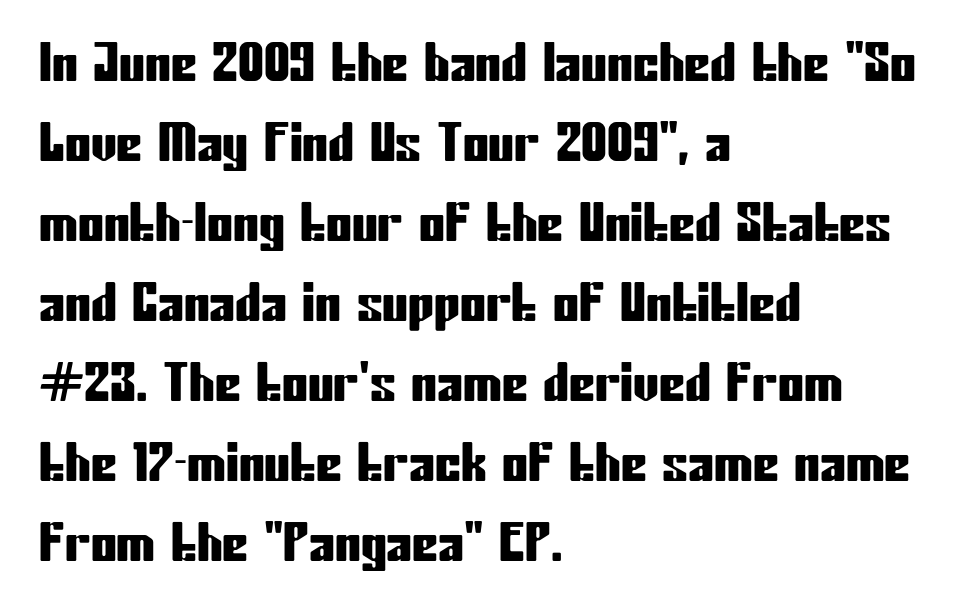
{"serif": "no", "italic": "no", "width": "condensed", "stroke_contrast": "low", "x_height": "medium", "monospaced": "no", "underline": "no", "align": "left", "line_spacing": "normal", "line_spacing_ratio": 1.54, "letter_spacing": "normal", "letter_spacing_em": 0.0, "glyph_px": 52}
